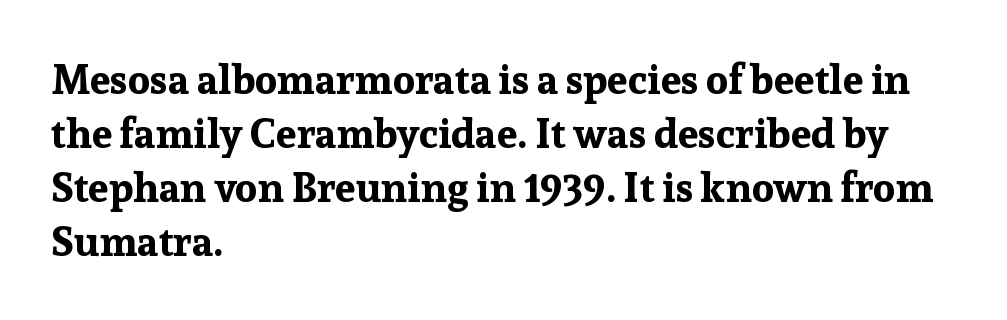
The image shows 41 px bold serif type, upright; set left-aligned, normal line spacing (1.32x), normal letter spacing, not underlined; low stroke contrast and a medium x-height.
